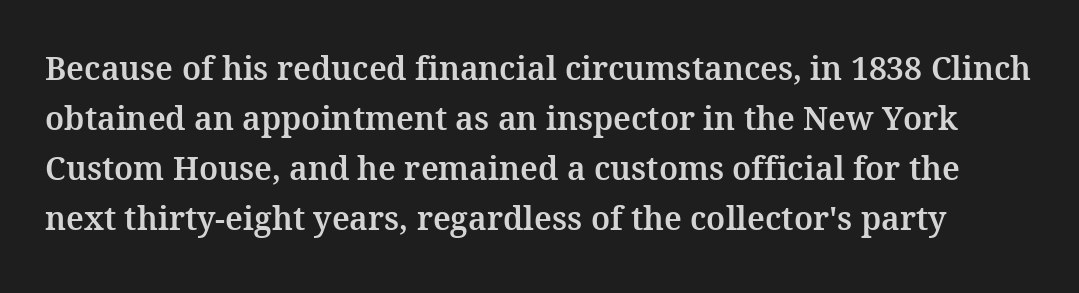
{"serif": "yes", "italic": "no", "width": "normal", "stroke_contrast": "medium", "x_height": "medium", "monospaced": "no", "underline": "no", "line_spacing": "normal", "line_spacing_ratio": 1.56, "letter_spacing": "normal", "letter_spacing_em": 0.0, "glyph_px": 32}
